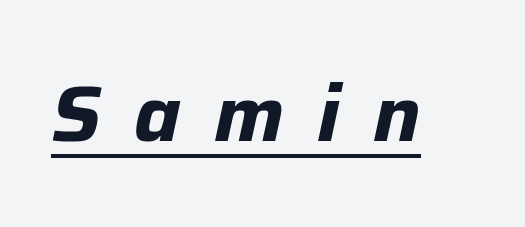
Q: Is the text bold? A: Yes.
Q: Is the text italic (slanted)? A: Yes, it leans right by about 12 degrees.
Q: Is the text underlined? A: Yes.
Q: Is the spacing between letters normal or unusually wide? A: Unusually wide.
Q: Width (condensed, normal, or wide)? A: Normal.
Q: Stroke contrast? A: Low.
Q: x-height? A: Medium.
Q: Monospaced? A: No.
